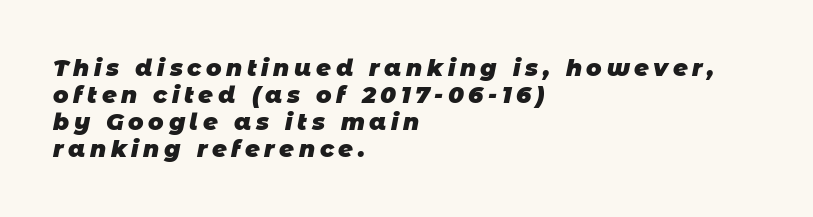
The rag falls on the right side of this text block. On the weight axis this lands at bold, roughly 700. Descender tails drop into unmarked territory. Caption: expanded tracking, letters set apart.
